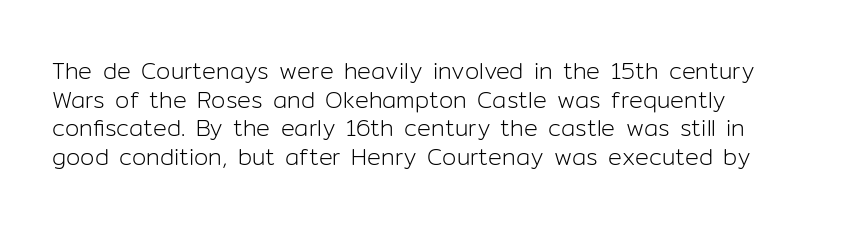
Q: Is the text bold? A: No.
Q: Is the text italic (slanted)? A: No, it is upright.
Q: Is the text underlined? A: No.
Q: How is the paragraph aligned? A: Left-aligned.
Q: Is the spacing between letters normal or unusually wide? A: Normal.
Q: Is the spacing between lines tight, normal or loose? A: Normal.
